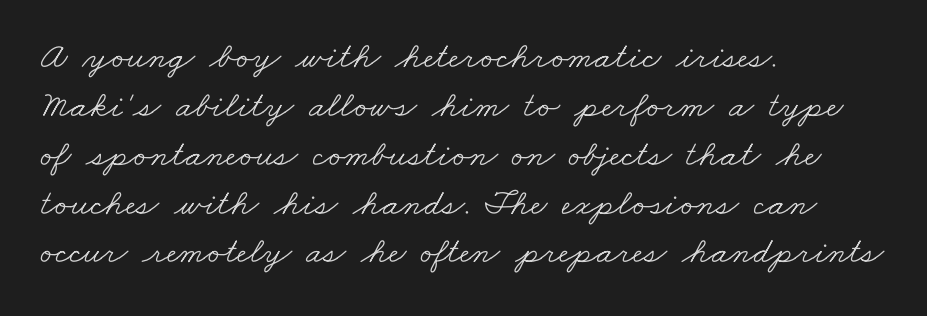
Do the characters align in a grid? No, the font is proportional. Compared with a centered layout, this one pins lines to the left instead. Underline: absent. Baseline-to-baseline distance is the conventional proportion of letter height. This is not heavy type; no bold has been used.
